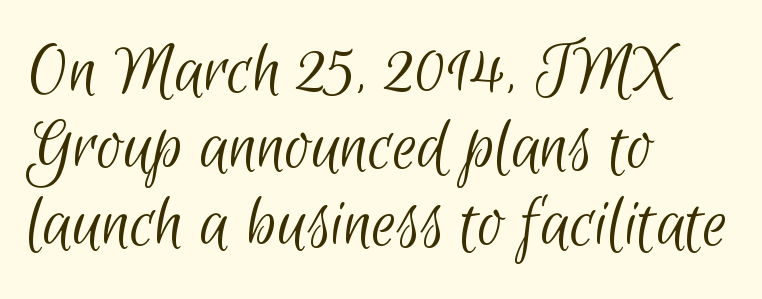
The characters display no serif detailing; their extremities are plain. Beneath every word, the page is bare. Heft: none added — not bold. Looks like regular typesetting: each glyph gets only the width it needs. Honestly, the rows look squashed on top of each other.
